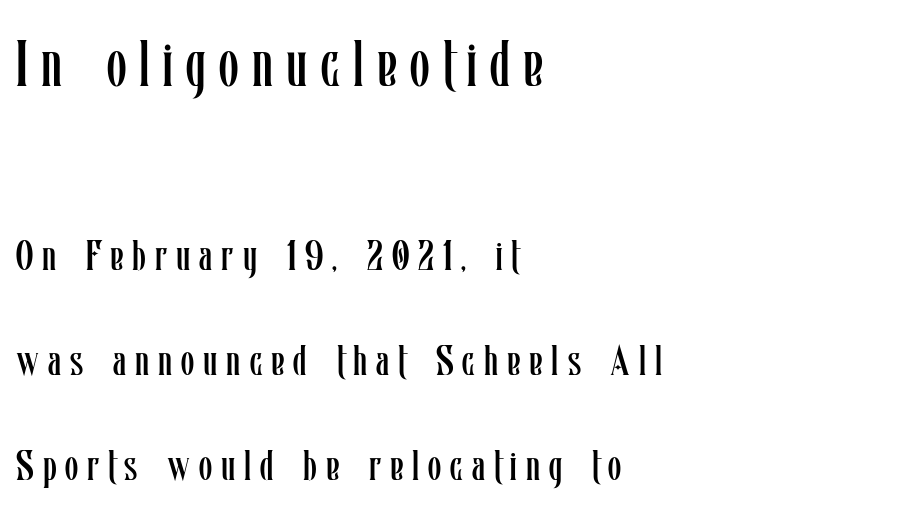
The image shows 64 px regular-weight, condensed type, upright; set left-aligned, loose line spacing (2.44x), unusually wide letter spacing (+0.21 em), not underlined; the first (top) block is 1.49x larger; low stroke contrast and a medium x-height.
